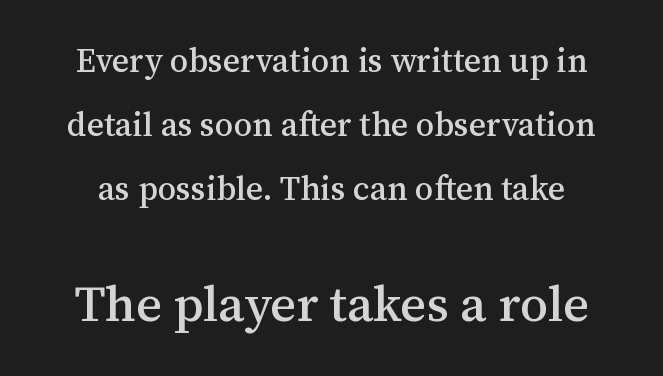
The image shows 50 px serif type, upright; set loose line spacing (1.94x), normal letter spacing, not underlined; the second (bottom) block is 1.52x larger; medium stroke contrast and a medium x-height.
